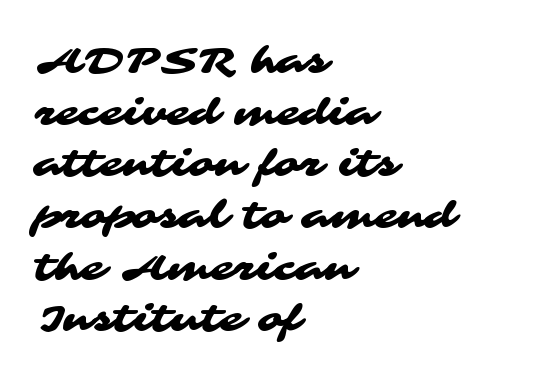
{"serif": "no", "width": "wide", "stroke_contrast": "medium", "x_height": "medium", "monospaced": "no", "underline": "no", "align": "left", "line_spacing": "normal", "line_spacing_ratio": 1.36, "letter_spacing": "normal", "letter_spacing_em": 0.0, "glyph_px": 38}
